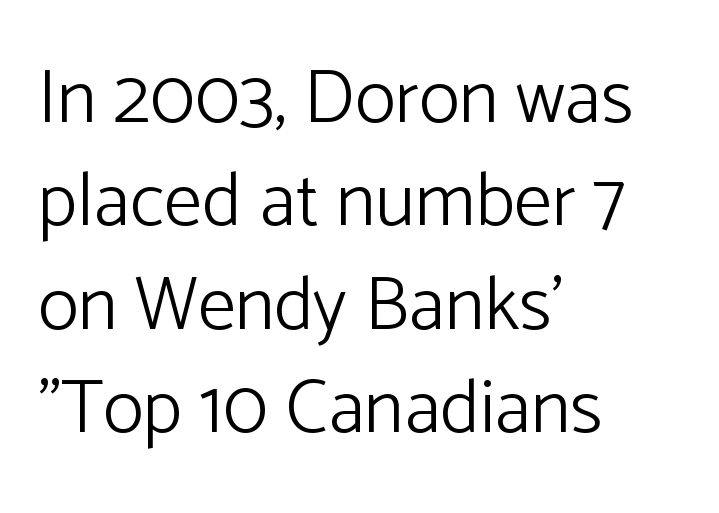
Between one letter and the next there's only the usual sliver of space. Spacing verdict: proportional, widths tailored to each character. Ink coverage per letter is moderate at most. Descender tails drop into unmarked territory. Classification — sans serif.
